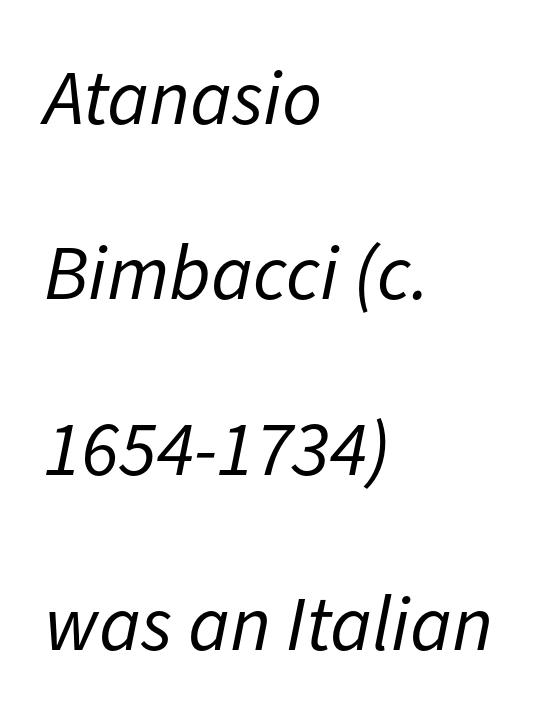
Q: Is the text bold? A: No.
Q: Is the text italic (slanted)? A: Yes, it leans right by about 11 degrees.
Q: Is the text underlined? A: No.
Q: How is the paragraph aligned? A: Left-aligned.
Q: Is the spacing between letters normal or unusually wide? A: Normal.
Q: Is the spacing between lines tight, normal or loose? A: Loose.
Q: Width (condensed, normal, or wide)? A: Normal.
Q: Stroke contrast? A: Low.
Q: x-height? A: Medium.
Q: Monospaced? A: No.
